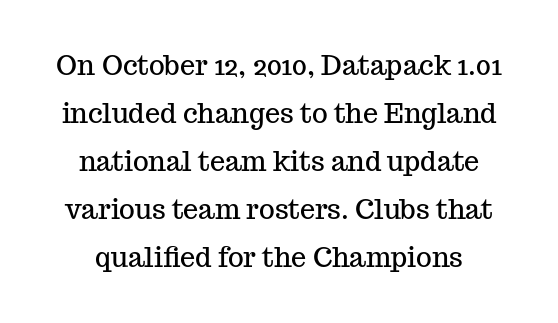
These lines were composed using upright roman letters. Descenders hang freely into open space. Honestly, the letter spacing is just normal — you wouldn't notice it.
